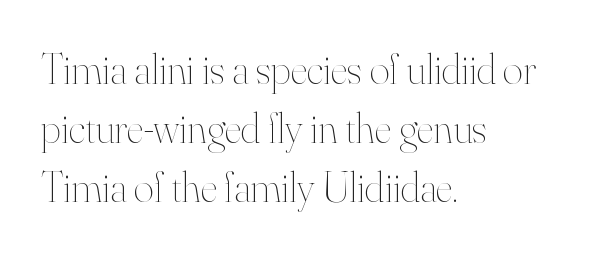
{"italic": "no", "bold": "no", "weight": "thin", "width": "normal", "stroke_contrast": "high", "x_height": "small", "monospaced": "no", "underline": "no", "align": "left", "line_spacing": "normal", "line_spacing_ratio": 1.37, "letter_spacing": "normal", "letter_spacing_em": 0.0, "glyph_px": 43}
